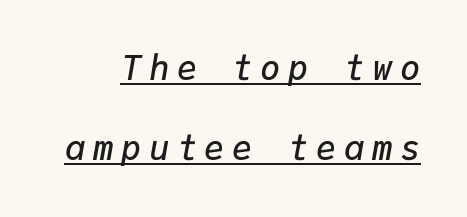
Q: Is the text bold? A: Semi-bold.
Q: Is the text italic (slanted)? A: Yes, it leans right by about 9 degrees.
Q: Is the text underlined? A: Yes.
Q: Is the spacing between letters normal or unusually wide? A: Unusually wide.
Q: Is the spacing between lines tight, normal or loose? A: Loose.
Q: Width (condensed, normal, or wide)? A: Normal.
Q: Stroke contrast? A: Low.
Q: x-height? A: Medium.
Q: Monospaced? A: Yes.
